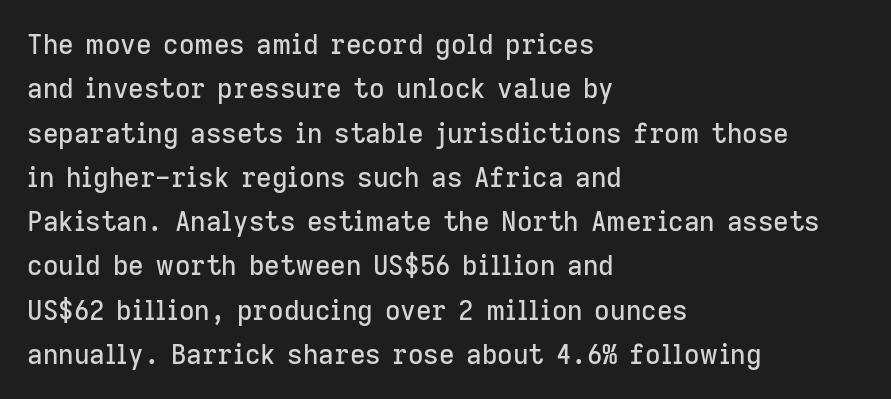
The image shows 27 px text type, upright; set left-aligned, normal line spacing (1.64x), normal letter spacing, not underlined.
